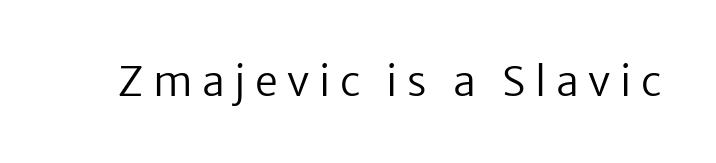
Does the type have serifs? No, each stem ends abruptly. Each letter keeps its own natural width here, so spacing adapts to shape. The lettering stays uniformly vertical, giving the passage a roman look. Someone cranked the tracking dial way up on this one. No extra ink here — the face is not bold. Each row of text sits above clean, open space.
